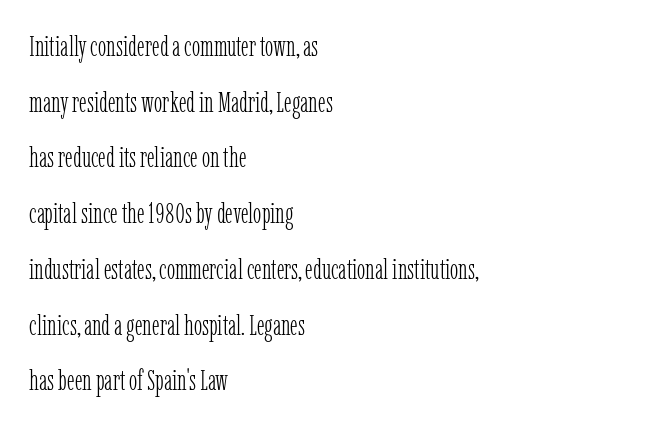
Q: Is the text bold? A: No.
Q: Is the text italic (slanted)? A: No, it is upright.
Q: Is the typeface a serif or a sans-serif typeface? A: Serif.
Q: Is the text underlined? A: No.
Q: How is the paragraph aligned? A: Left-aligned.
Q: Is the spacing between letters normal or unusually wide? A: Normal.
Q: Is the spacing between lines tight, normal or loose? A: Loose.
Q: Width (condensed, normal, or wide)? A: Condensed.
Q: Stroke contrast? A: Low.
Q: x-height? A: Medium.
Q: Monospaced? A: No.
